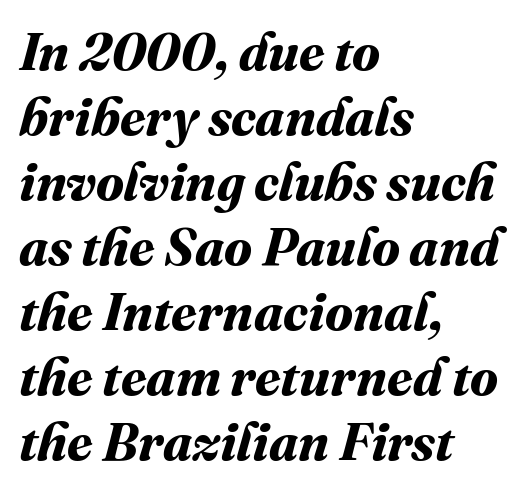
Rule under the text: the space is simply empty. These lines are rendered in a variable-pitch font. Normally led — the rows are evenly, conventionally spaced. The rag falls on the right side of this text block. The letterforms sit shoulder to shoulder at normal distance.
